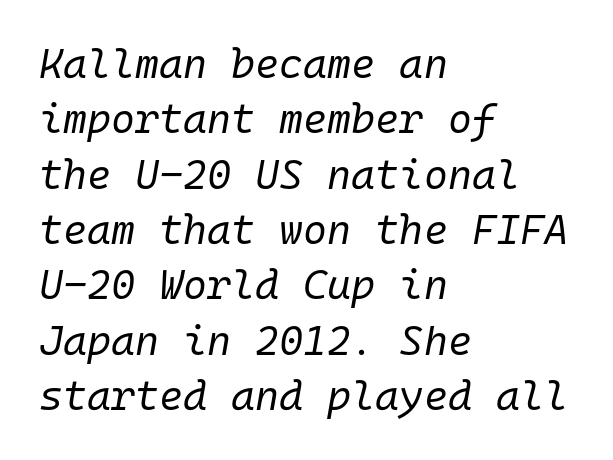
Q: Is the text bold? A: No.
Q: Is the text italic (slanted)? A: Yes, it leans right by about 10 degrees.
Q: Is the text underlined? A: No.
Q: How is the paragraph aligned? A: Left-aligned.
Q: Is the spacing between letters normal or unusually wide? A: Normal.
Q: Is the spacing between lines tight, normal or loose? A: Normal.
Q: Width (condensed, normal, or wide)? A: Normal.
Q: Stroke contrast? A: Low.
Q: x-height? A: Medium.
Q: Monospaced? A: Yes.
